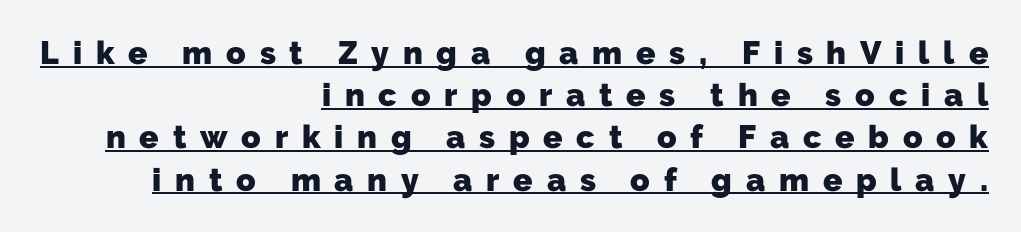
Q: Is the text bold? A: Yes.
Q: Is the typeface a serif or a sans-serif typeface? A: Sans-serif.
Q: Is the text underlined? A: Yes.
Q: How is the paragraph aligned? A: Right-aligned.
Q: Is the spacing between letters normal or unusually wide? A: Unusually wide.
Q: Is the spacing between lines tight, normal or loose? A: Normal.
Q: Width (condensed, normal, or wide)? A: Normal.
Q: Stroke contrast? A: Low.
Q: x-height? A: Medium.
Q: Monospaced? A: No.
